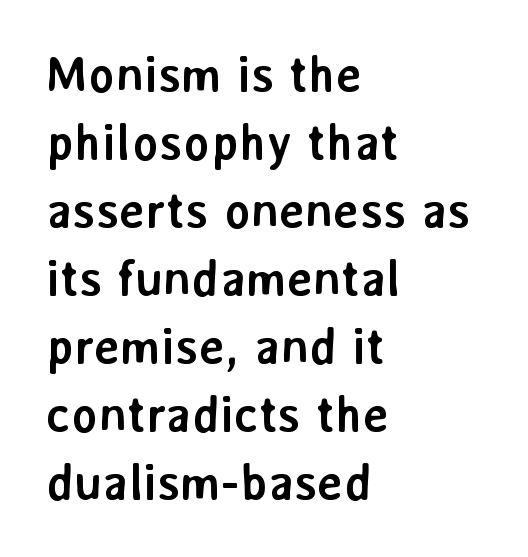
{"serif": "no", "italic": "no", "bold": "yes", "weight": "semibold", "width": "normal", "stroke_contrast": "low", "x_height": "medium", "monospaced": "no", "underline": "no", "align": "left", "line_spacing": "normal", "line_spacing_ratio": 1.36, "letter_spacing": "normal", "letter_spacing_em": 0.0, "glyph_px": 50}
